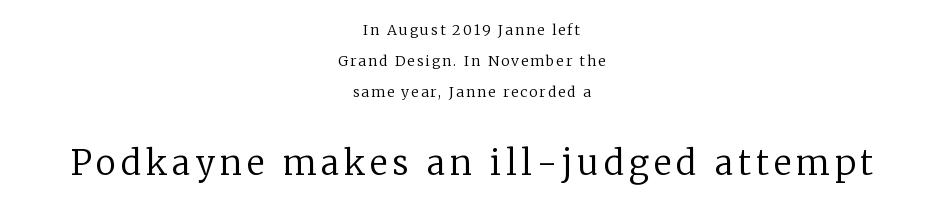
{"serif": "yes", "italic": "no", "bold": "no", "weight": "regular", "width": "normal", "stroke_contrast": "low", "x_height": "medium", "monospaced": "no", "underline": "no", "align": "center", "line_spacing": "loose", "line_spacing_ratio": 2.2, "larger_block": "second", "size_ratio": 2.43, "glyph_px": 34}
